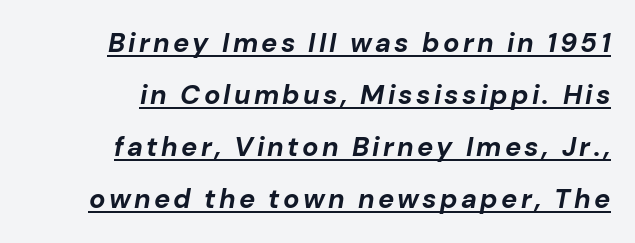
{"italic": "yes", "lean": "right", "slant_degrees": 10, "bold": "yes", "underline": "yes", "align": "right", "line_spacing": "loose", "line_spacing_ratio": 1.93, "glyph_px": 27}
